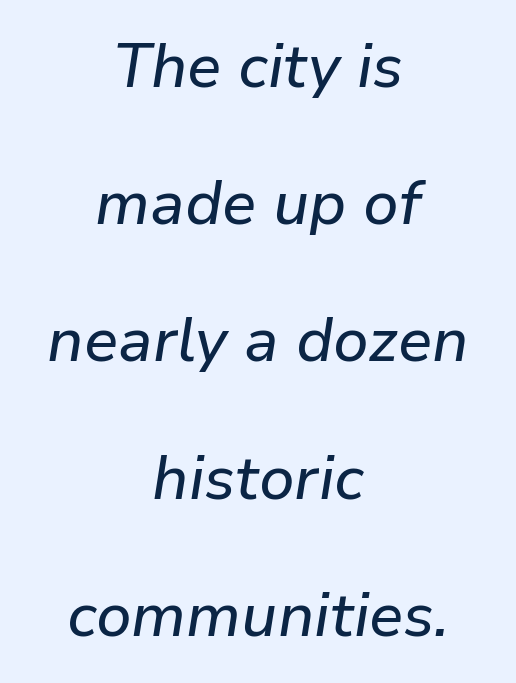
Loosely led — the rows are spread out. Quick note: underline off. The font's italic variant was chosen for this text. The typesetter chose a symmetrical, centered arrangement here. The horizontal fit of the characters is conventional and even. The letters advance in unequal steps, a hallmark of proportional type.
